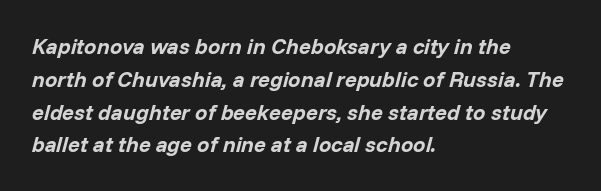
Q: Is the text bold? A: Yes.
Q: Is the text italic (slanted)? A: Yes, it leans right by about 14 degrees.
Q: Is the text underlined? A: No.
Q: How is the paragraph aligned? A: Left-aligned.
Q: Is the spacing between letters normal or unusually wide? A: Normal.
Q: Is the spacing between lines tight, normal or loose? A: Normal.
